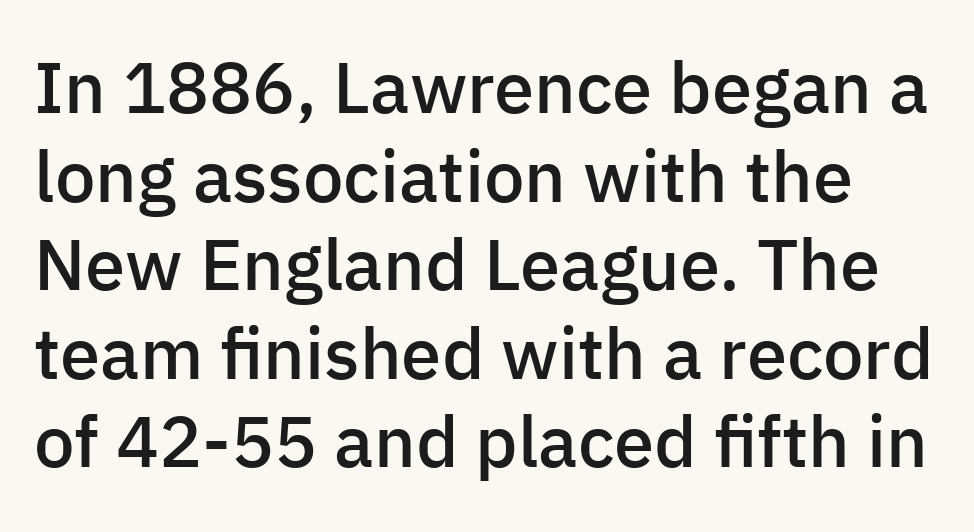
Q: Is the text bold? A: Semi-bold.
Q: Is the text italic (slanted)? A: No, it is upright.
Q: Is the typeface a serif or a sans-serif typeface? A: Sans-serif.
Q: Is the text underlined? A: No.
Q: Is the spacing between letters normal or unusually wide? A: Normal.
Q: Width (condensed, normal, or wide)? A: Normal.
Q: Stroke contrast? A: Low.
Q: x-height? A: Medium.
Q: Monospaced? A: No.
